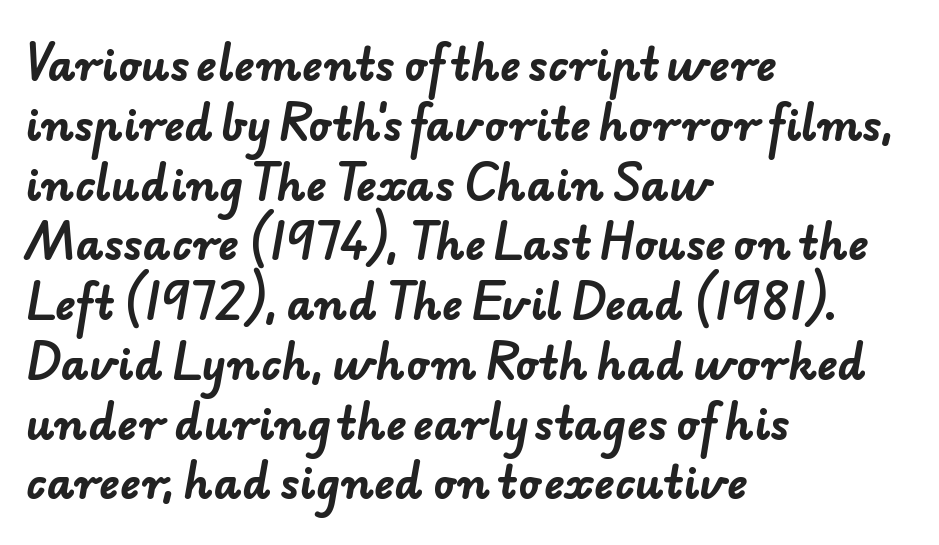
Q: Is the text bold? A: Yes.
Q: Is the typeface a serif or a sans-serif typeface? A: Sans-serif.
Q: Is the text underlined? A: No.
Q: How is the paragraph aligned? A: Left-aligned.
Q: Is the spacing between letters normal or unusually wide? A: Normal.
Q: Is the spacing between lines tight, normal or loose? A: Normal.
Q: Width (condensed, normal, or wide)? A: Normal.
Q: Stroke contrast? A: Low.
Q: x-height? A: Small.
Q: Monospaced? A: No.
